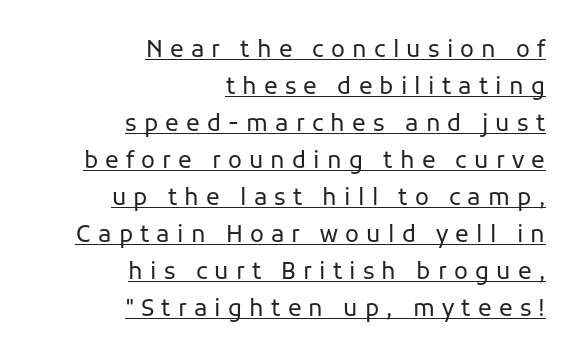
Q: Is the text bold? A: No.
Q: Is the text italic (slanted)? A: No, it is upright.
Q: Is the text underlined? A: Yes.
Q: How is the paragraph aligned? A: Right-aligned.
Q: Is the spacing between letters normal or unusually wide? A: Unusually wide.
Q: Is the spacing between lines tight, normal or loose? A: Normal.
